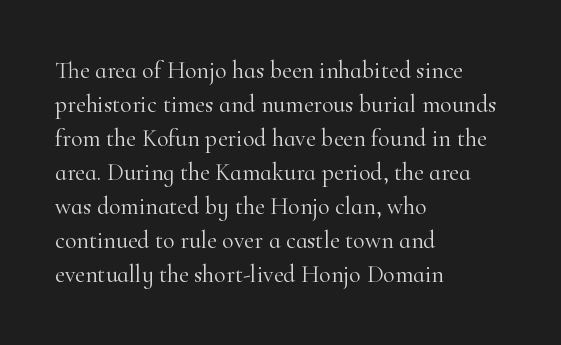
Just letters on the line, the space beneath them empty. The lines sit at an ordinary, default distance from one another. Reading down the block, your eye returns to a fixed left position each line. Think standard paragraph weight, or any step lighter than that.
